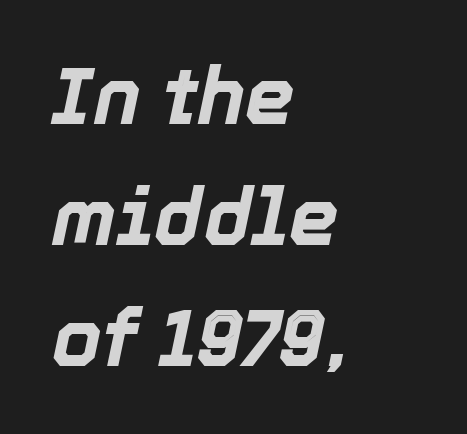
A dark, heavy texture on the line: the type is bold. Short note: letters normally spaced. Compared with a centered layout, this one pins lines to the left instead. The face used here is proportionally spaced, like ordinary book or web type. Regular leading.
